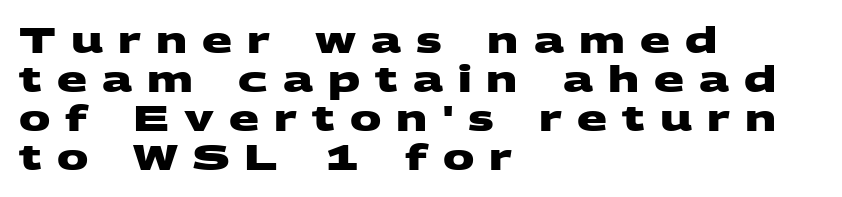
{"serif": "no", "bold": "yes", "weight": "heavy", "width": "wide", "stroke_contrast": "medium", "x_height": "large", "monospaced": "no", "underline": "no", "align": "left", "line_spacing": "tight", "line_spacing_ratio": 1.11, "letter_spacing": "wide", "letter_spacing_em": 0.43, "glyph_px": 35}
